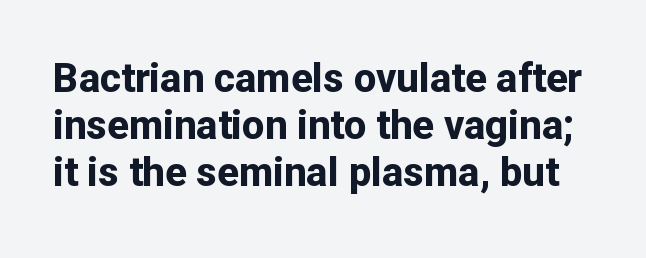
The image shows 40 px bold sans-serif type, upright; set line spacing 1.17x, normal letter spacing, not underlined; low stroke contrast and a medium x-height.
